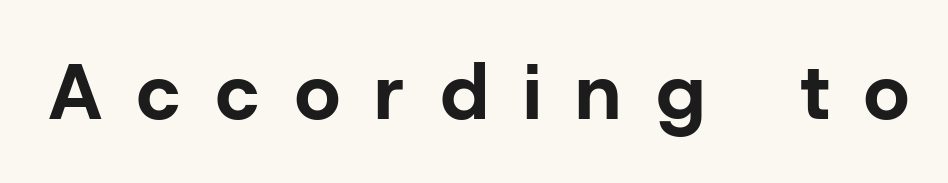
{"serif": "no", "italic": "no", "bold": "yes", "weight": "bold", "width": "normal", "stroke_contrast": "low", "x_height": "medium", "monospaced": "no", "underline": "no", "letter_spacing": "wide", "letter_spacing_em": 0.46, "glyph_px": 78}
